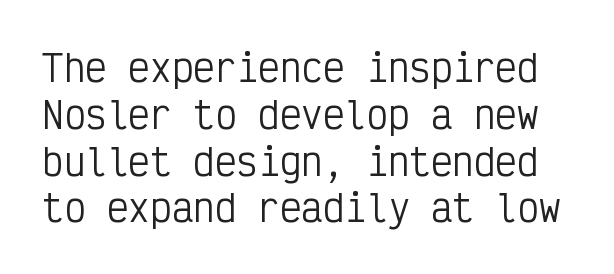
The image shows 36 px regular-weight, condensed sans-serif type, upright, monospaced; set normal line spacing (1.3x), normal letter spacing, not underlined; low stroke contrast and a medium x-height.
